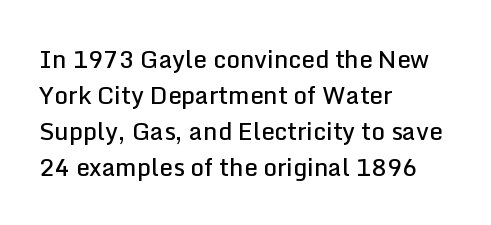
Q: Is the text bold? A: Semi-bold.
Q: Is the text italic (slanted)? A: No, it is upright.
Q: Is the text underlined? A: No.
Q: How is the paragraph aligned? A: Left-aligned.
Q: Is the spacing between letters normal or unusually wide? A: Normal.
Q: Is the spacing between lines tight, normal or loose? A: Normal.
